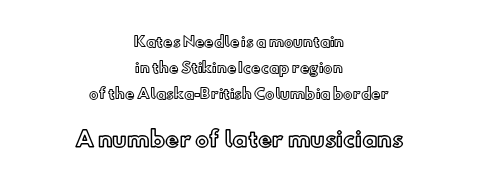
{"italic": "no", "underline": "no", "align": "center", "line_spacing_ratio": 1.86, "letter_spacing": "normal", "letter_spacing_em": 0.0, "larger_block": "second", "size_ratio": 1.5, "glyph_px": 21}
